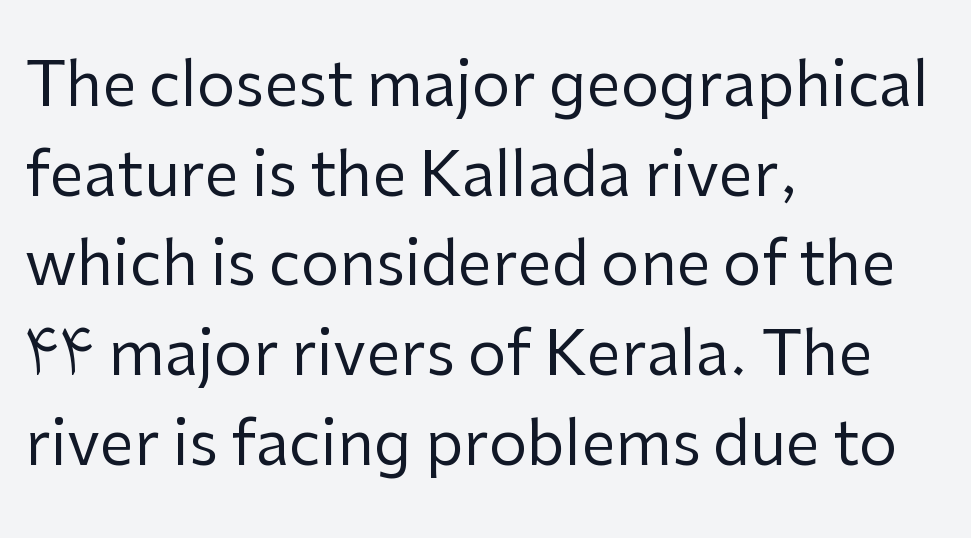
{"serif": "no", "italic": "no", "bold": "no", "weight": "regular", "width": "normal", "stroke_contrast": "low", "x_height": "medium", "monospaced": "no", "underline": "no", "align": "left", "line_spacing": "normal", "line_spacing_ratio": 1.47, "letter_spacing": "normal", "letter_spacing_em": 0.0, "glyph_px": 61}
